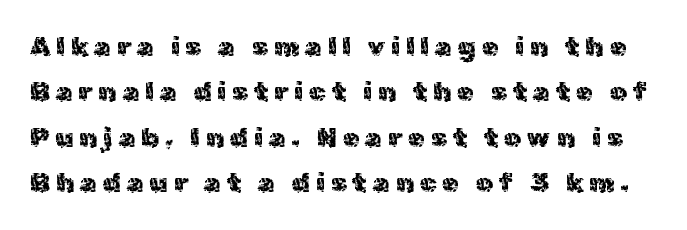
The image shows 27 px text type, upright; set normal line spacing (1.68x), unusually wide letter spacing (+0.22 em), not underlined.
